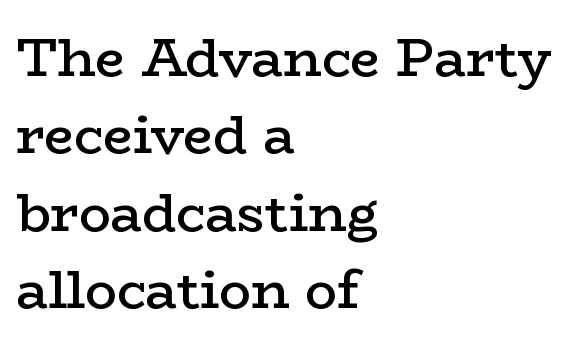
Q: Is the text bold? A: Semi-bold.
Q: Is the text italic (slanted)? A: No, it is upright.
Q: Is the typeface a serif or a sans-serif typeface? A: Serif.
Q: Is the text underlined? A: No.
Q: How is the paragraph aligned? A: Left-aligned.
Q: Is the spacing between letters normal or unusually wide? A: Normal.
Q: Is the spacing between lines tight, normal or loose? A: Normal.
Q: Width (condensed, normal, or wide)? A: Wide.
Q: Stroke contrast? A: Low.
Q: x-height? A: Medium.
Q: Monospaced? A: No.
